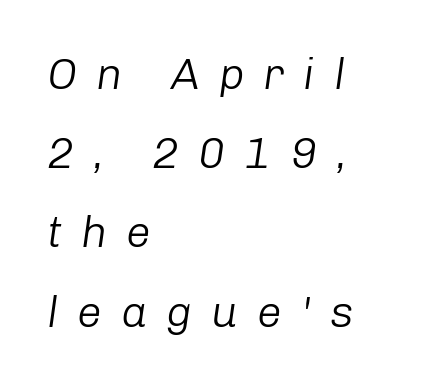
{"italic": "yes", "lean": "right", "slant_degrees": 8, "bold": "no", "weight": "light", "width": "normal", "stroke_contrast": "low", "x_height": "medium", "monospaced": "no", "underline": "no", "align": "left", "line_spacing_ratio": 1.8, "letter_spacing": "wide", "letter_spacing_em": 0.43, "glyph_px": 44}
